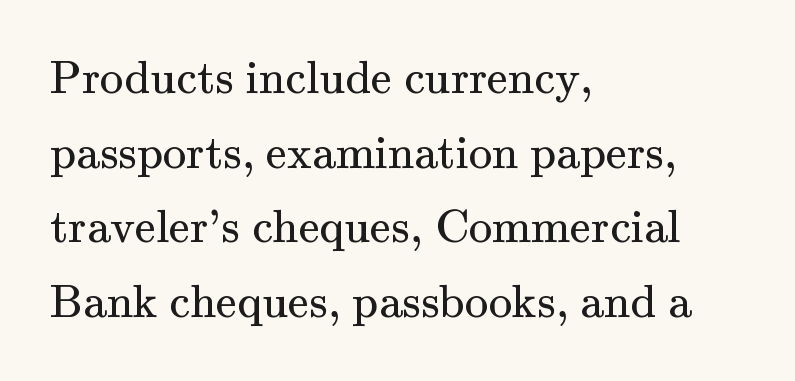
No extra ink here — the face is not bold. The type is set solid horizontally, with unmodified tracking. The rendering uses natural spacing where letterforms have individual widths. Italic: no, the glyphs are upright roman. Stroke terminals: seriffed. Whoever set this chose a conventional vertical rhythm.
